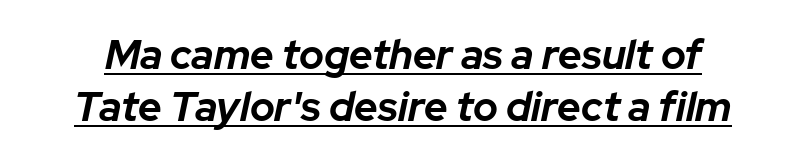
The face used here has a pronounced slope to its letters. These characters rest on top of a visible drawn line. Plenty of ink on the page — the face is bold. Do the characters align in a grid? No, the font is proportional.
